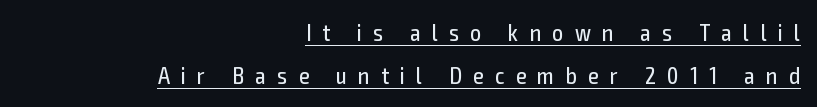
The image shows 24 px text type, upright; set right-aligned, line spacing 1.8x, unusually wide letter spacing (+0.47 em), underlined.
